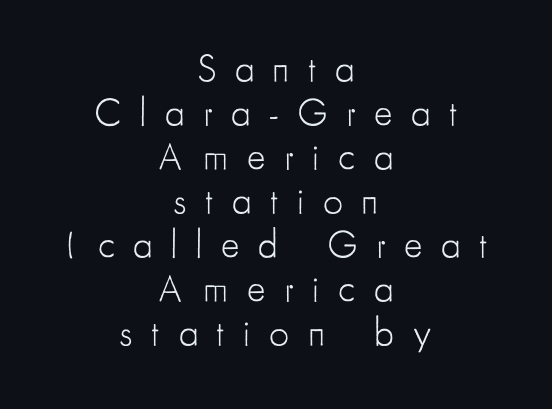
Q: Is the text bold? A: No.
Q: Is the text italic (slanted)? A: No, it is upright.
Q: Is the typeface a serif or a sans-serif typeface? A: Sans-serif.
Q: Is the text underlined? A: No.
Q: How is the paragraph aligned? A: Centered.
Q: Is the spacing between letters normal or unusually wide? A: Unusually wide.
Q: Is the spacing between lines tight, normal or loose? A: Tight.
Q: Width (condensed, normal, or wide)? A: Condensed.
Q: Stroke contrast? A: Low.
Q: x-height? A: Small.
Q: Monospaced? A: No.
